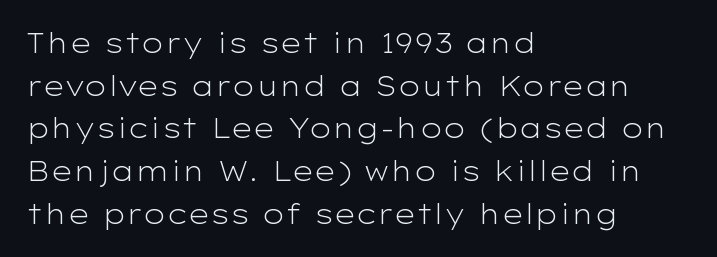
Q: Is the text bold? A: No.
Q: Is the text italic (slanted)? A: No, it is upright.
Q: Is the text underlined? A: No.
Q: How is the paragraph aligned? A: Left-aligned.
Q: Is the spacing between letters normal or unusually wide? A: Normal.
Q: Is the spacing between lines tight, normal or loose? A: Normal.
